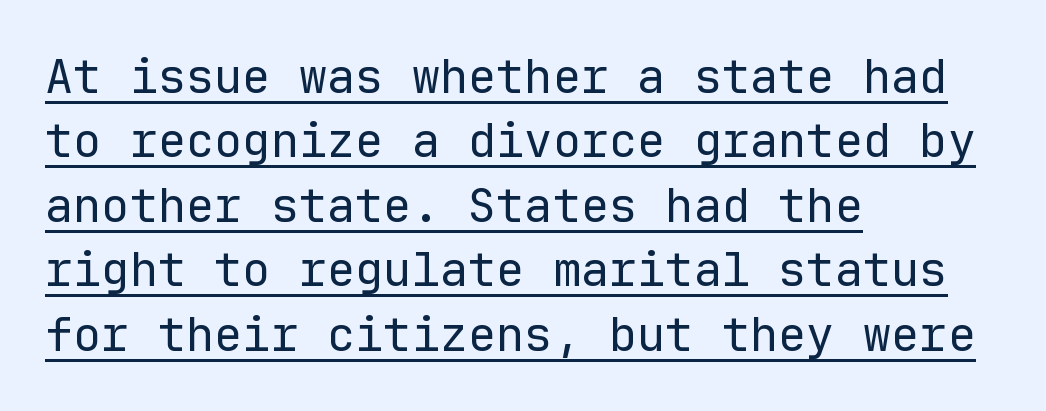
Horizontal bands of white between lines are of average thickness. Unbolded letterforms with no extra heft. Short and long lines alike share a common starting point at left. You could call the tracking neutral — neither tight nor loose. To sum up the face: it is a sans, with no serifs. In terms of posture, this sample is upright.
